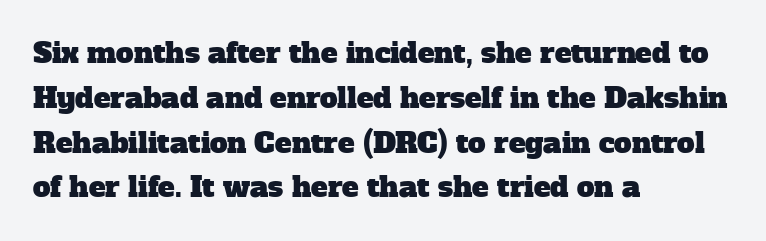
Q: Is the typeface a serif or a sans-serif typeface? A: Serif.
Q: Is the text underlined? A: No.
Q: How is the paragraph aligned? A: Left-aligned.
Q: Is the spacing between letters normal or unusually wide? A: Normal.
Q: Is the spacing between lines tight, normal or loose? A: Normal.
Q: Width (condensed, normal, or wide)? A: Normal.
Q: Stroke contrast? A: Low.
Q: x-height? A: Medium.
Q: Monospaced? A: No.
